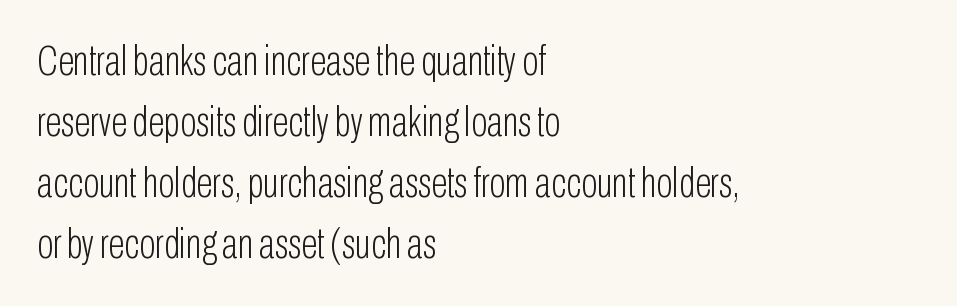
{"serif": "no", "italic": "no", "bold": "no", "weight": "light", "width": "condensed", "stroke_contrast": "low", "x_height": "medium", "monospaced": "no", "underline": "no", "align": "left", "line_spacing": "normal", "line_spacing_ratio": 1.42, "letter_spacing": "normal", "letter_spacing_em": 0.0, "glyph_px": 43}
